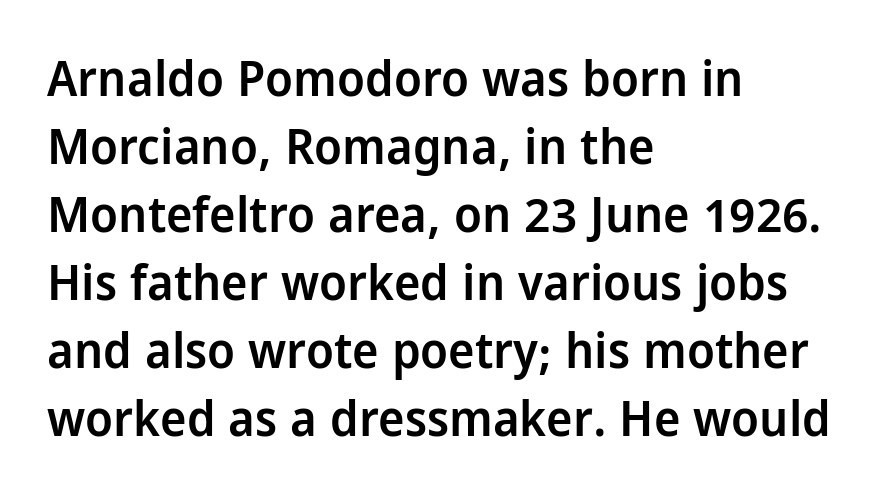
The image shows 50 px semibold, condensed sans-serif type, upright; set left-aligned, normal line spacing (1.36x), normal letter spacing, not underlined; low stroke contrast and a large x-height.
